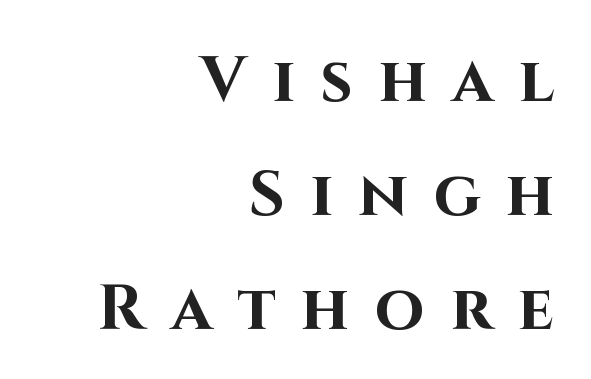
Q: Is the text bold? A: Yes.
Q: Is the text italic (slanted)? A: No, it is upright.
Q: Is the typeface a serif or a sans-serif typeface? A: Sans-serif.
Q: Is the text underlined? A: No.
Q: How is the paragraph aligned? A: Right-aligned.
Q: Is the spacing between letters normal or unusually wide? A: Unusually wide.
Q: Width (condensed, normal, or wide)? A: Normal.
Q: Stroke contrast? A: High.
Q: x-height? A: Large.
Q: Monospaced? A: No.
